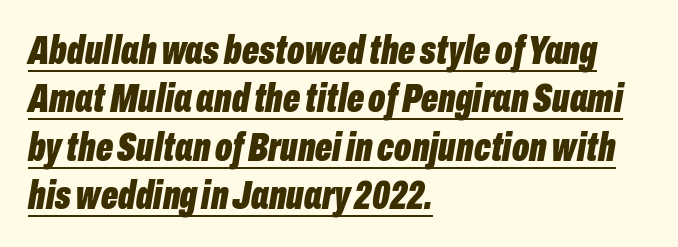
{"italic": "yes", "lean": "right", "slant_degrees": 10, "bold": "yes", "weight": "bold", "width": "condensed", "stroke_contrast": "low", "x_height": "medium", "monospaced": "no", "underline": "yes", "align": "left", "line_spacing_ratio": 1.21, "letter_spacing": "normal", "letter_spacing_em": 0.0, "glyph_px": 40}
